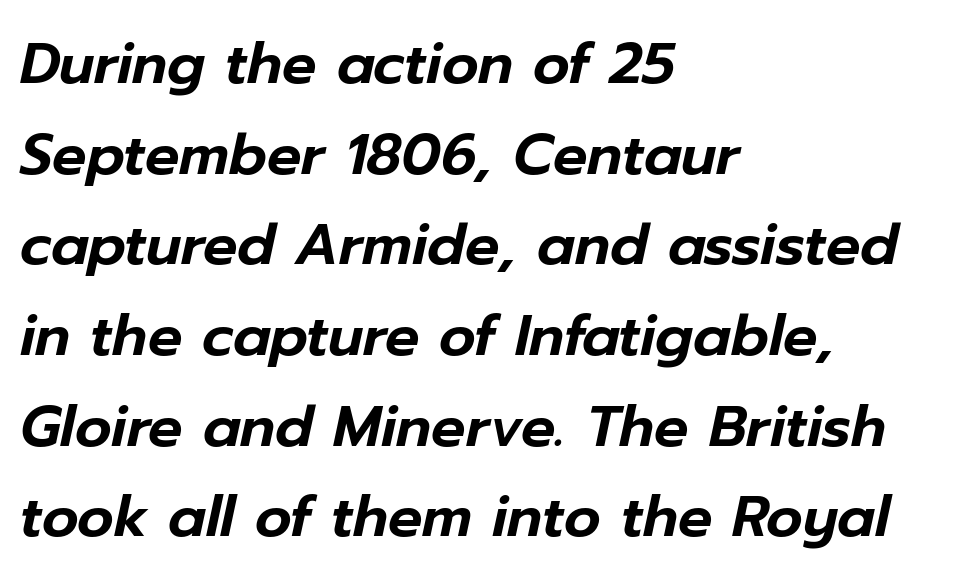
The image shows 57 px text type, italic (leaning right); set left-aligned, normal line spacing (1.59x), normal letter spacing, not underlined; low stroke contrast and a medium x-height.
